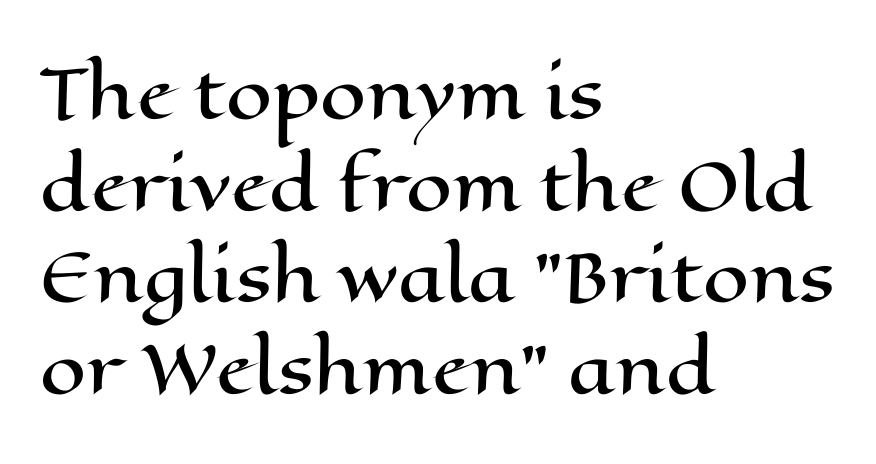
The image shows 66 px wide type, upright; set left-aligned, normal line spacing (1.39x), normal letter spacing, not underlined; high stroke contrast and a medium x-height.
